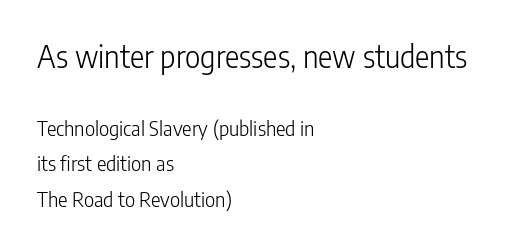
{"serif": "no", "italic": "no", "bold": "no", "weight": "light", "width": "condensed", "stroke_contrast": "low", "x_height": "medium", "monospaced": "no", "underline": "no", "align": "left", "line_spacing_ratio": 1.79, "letter_spacing": "normal", "letter_spacing_em": 0.0, "larger_block": "first", "size_ratio": 1.5, "glyph_px": 30}
